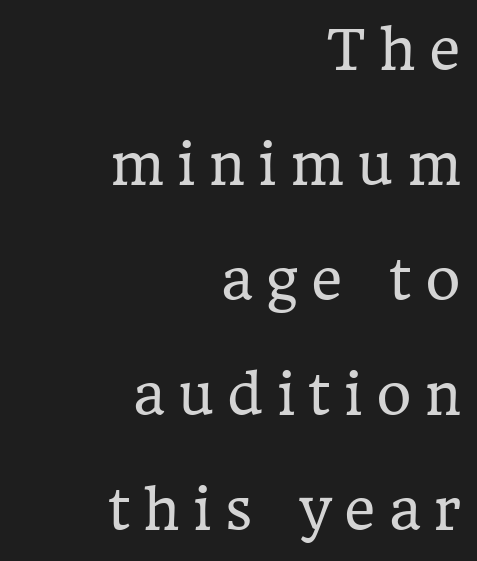
The image shows 54 px regular-weight serif type, upright; set right-aligned, loose line spacing (2.13x), unusually wide letter spacing (+0.25 em), not underlined; low stroke contrast and a medium x-height.
